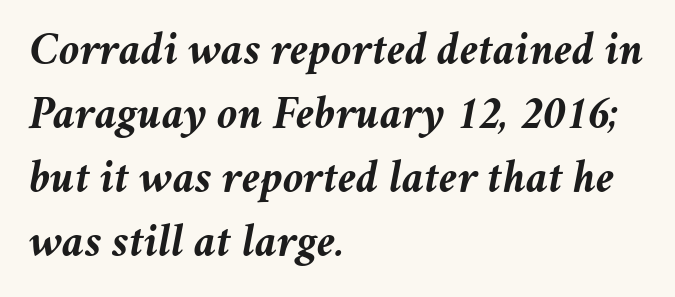
The image shows 47 px semibold type, italic (leaning right); set left-aligned, normal line spacing (1.36x), normal letter spacing, not underlined; medium stroke contrast and a medium x-height.
